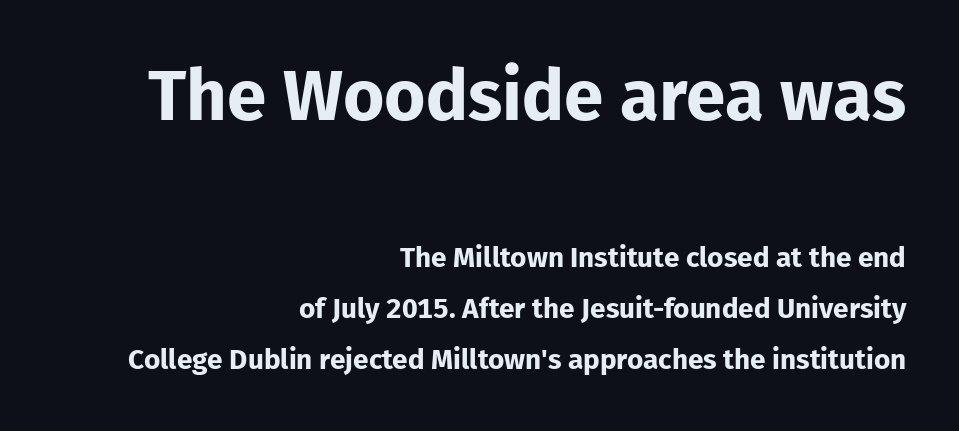
Q: Is the text bold? A: Yes.
Q: Is the text italic (slanted)? A: No, it is upright.
Q: Is the typeface a serif or a sans-serif typeface? A: Sans-serif.
Q: Is the text underlined? A: No.
Q: How is the paragraph aligned? A: Right-aligned.
Q: Is the spacing between letters normal or unusually wide? A: Normal.
Q: Which block of text is set in a larger size, the first (top) or the second (bottom)? A: The first (top) one.
Q: Width (condensed, normal, or wide)? A: Normal.
Q: Stroke contrast? A: Low.
Q: x-height? A: Medium.
Q: Monospaced? A: No.
